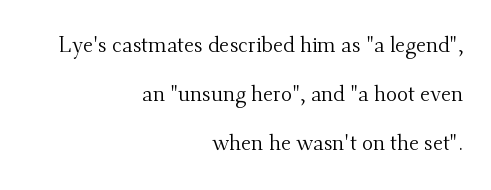
Q: Is the text bold? A: No.
Q: Is the text italic (slanted)? A: No, it is upright.
Q: Is the text underlined? A: No.
Q: How is the paragraph aligned? A: Right-aligned.
Q: Is the spacing between letters normal or unusually wide? A: Normal.
Q: Is the spacing between lines tight, normal or loose? A: Loose.
